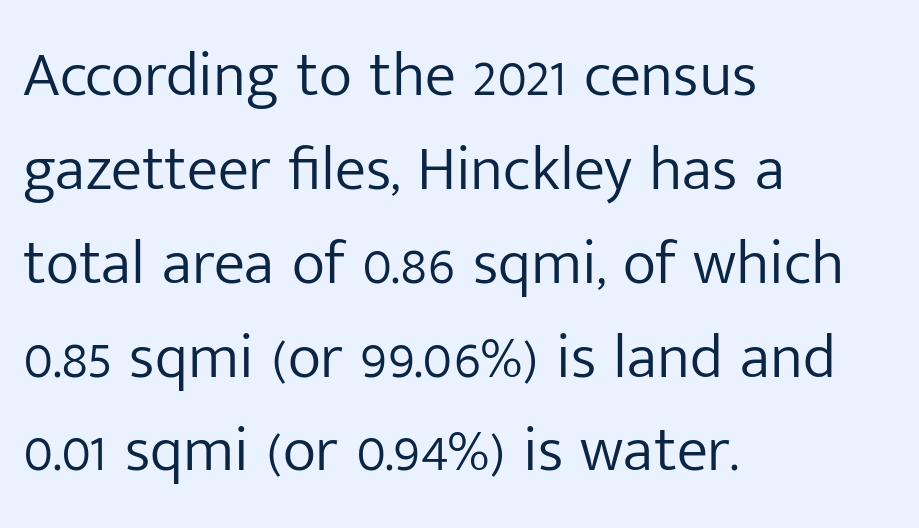
The image shows 63 px light sans-serif type, upright; set left-aligned, normal line spacing (1.49x), normal letter spacing, not underlined; low stroke contrast and a medium x-height.
